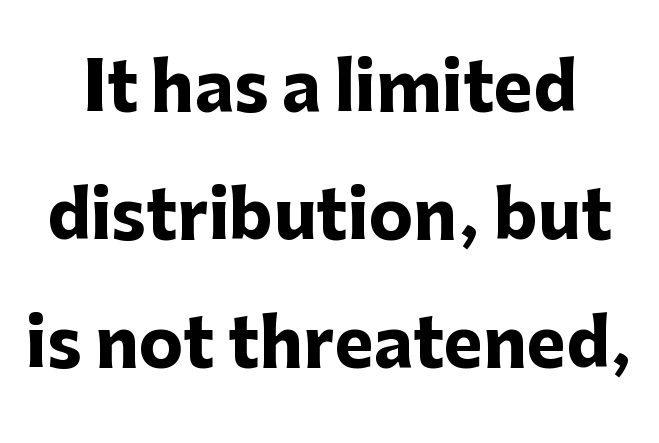
Q: Is the text bold? A: Yes.
Q: Is the text italic (slanted)? A: No, it is upright.
Q: Is the typeface a serif or a sans-serif typeface? A: Sans-serif.
Q: Is the text underlined? A: No.
Q: Is the spacing between letters normal or unusually wide? A: Normal.
Q: Is the spacing between lines tight, normal or loose? A: Loose.
Q: Width (condensed, normal, or wide)? A: Normal.
Q: Stroke contrast? A: Low.
Q: x-height? A: Medium.
Q: Monospaced? A: No.
